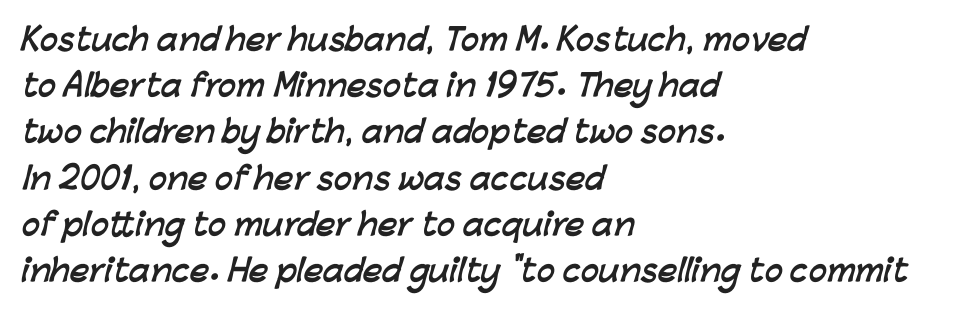
Strong, thick strokes mark this as bold type. Which margin do the lines hug? The left one — the right edge is uneven. Students, note that the glyphs here touch the page at normal intervals. The space directly below the letters is spotless.
